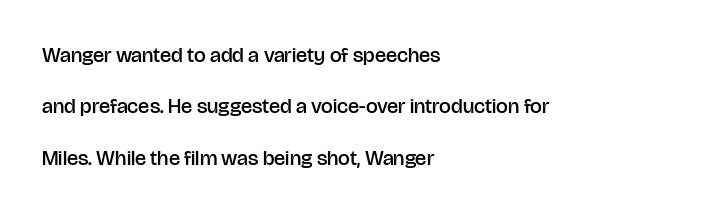
The image shows 21 px text type, upright; set left-aligned, loose line spacing (2.45x), normal letter spacing, not underlined.
